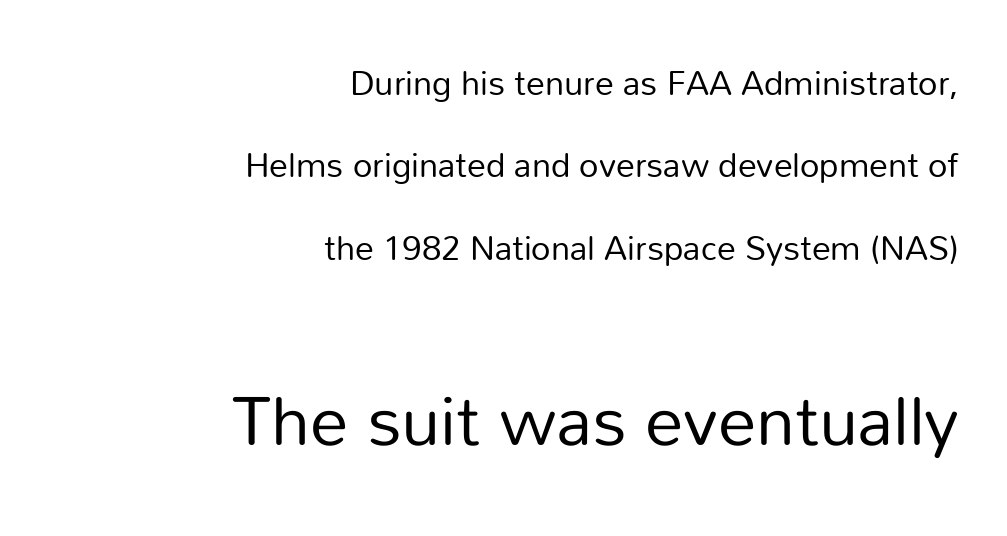
The image shows 69 px regular-weight sans-serif type, upright; set right-aligned, loose line spacing (2.42x), normal letter spacing, not underlined; the second (bottom) block is 2.03x larger; low stroke contrast and a medium x-height.
